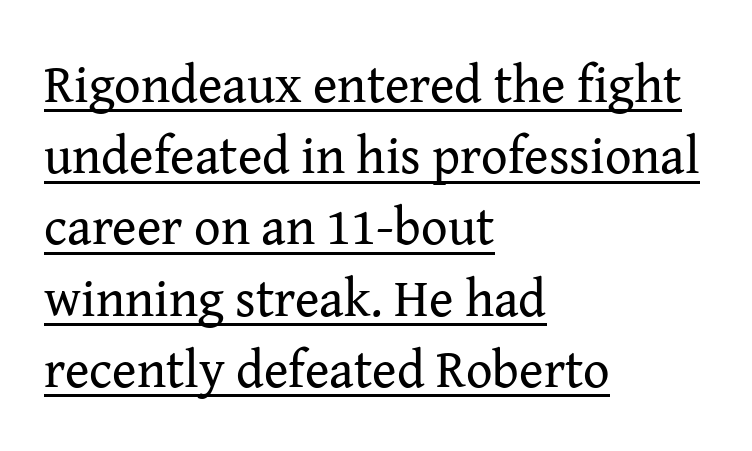
The image shows 52 px regular-weight serif type, upright; set left-aligned, normal line spacing (1.37x), normal letter spacing, underlined; medium stroke contrast and a medium x-height.
